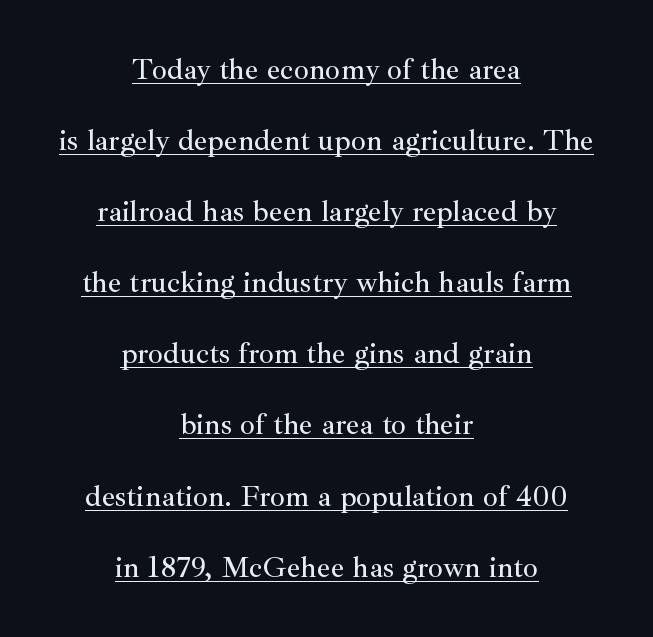
The image shows 30 px serif type, upright; set centered, loose line spacing (2.37x), normal letter spacing, underlined; medium stroke contrast and a small x-height.
